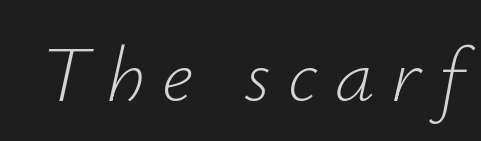
{"italic": "yes", "lean": "right", "slant_degrees": 12, "bold": "no", "weight": "light", "width": "normal", "stroke_contrast": "low", "x_height": "small", "monospaced": "no", "underline": "no", "letter_spacing": "wide", "letter_spacing_em": 0.22, "glyph_px": 79}
